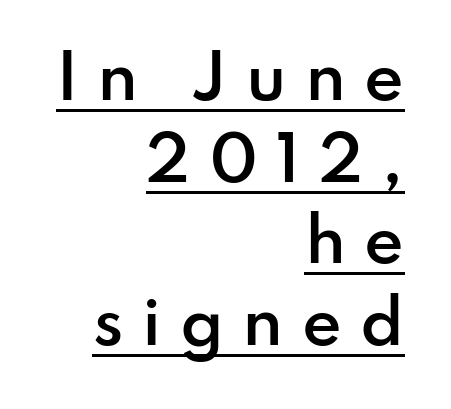
The image shows 61 px semibold sans-serif type, upright; set right-aligned, normal line spacing (1.34x), unusually wide letter spacing (+0.3 em), underlined; low stroke contrast and a small x-height.
